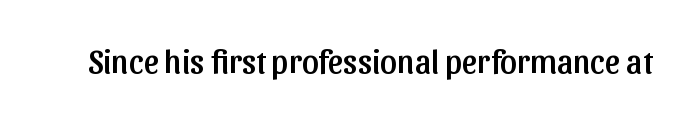
Q: Is the text italic (slanted)? A: No, it is upright.
Q: Is the typeface a serif or a sans-serif typeface? A: Sans-serif.
Q: Is the text underlined? A: No.
Q: Is the spacing between letters normal or unusually wide? A: Normal.
Q: Width (condensed, normal, or wide)? A: Normal.
Q: Stroke contrast? A: Low.
Q: x-height? A: Medium.
Q: Monospaced? A: No.
